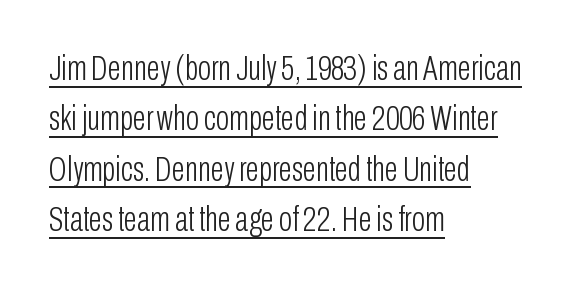
The image shows 35 px light, condensed sans-serif type, upright; set left-aligned, normal line spacing (1.44x), normal letter spacing, underlined; low stroke contrast and a medium x-height.
